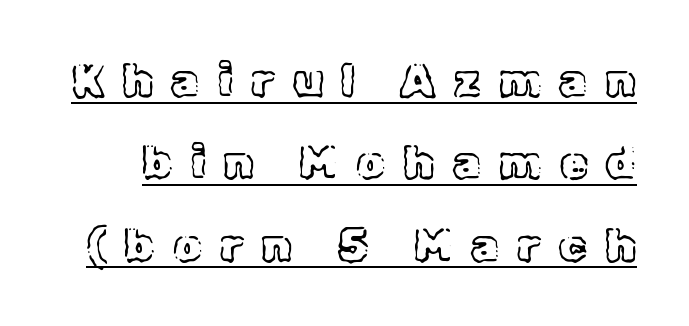
Underline: present. Character widths vary here, with narrow letters taking less room than wide ones. The letterforms stand isolated, each surrounded by extra space. The letters stand straight up with perfectly vertical stems.
